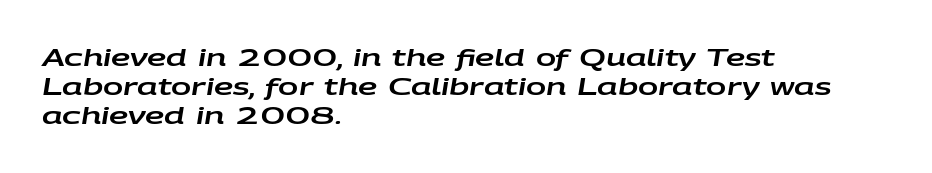
Q: Is the text italic (slanted)? A: Yes, it leans right by about 9 degrees.
Q: Is the text underlined? A: No.
Q: How is the paragraph aligned? A: Left-aligned.
Q: Is the spacing between letters normal or unusually wide? A: Normal.
